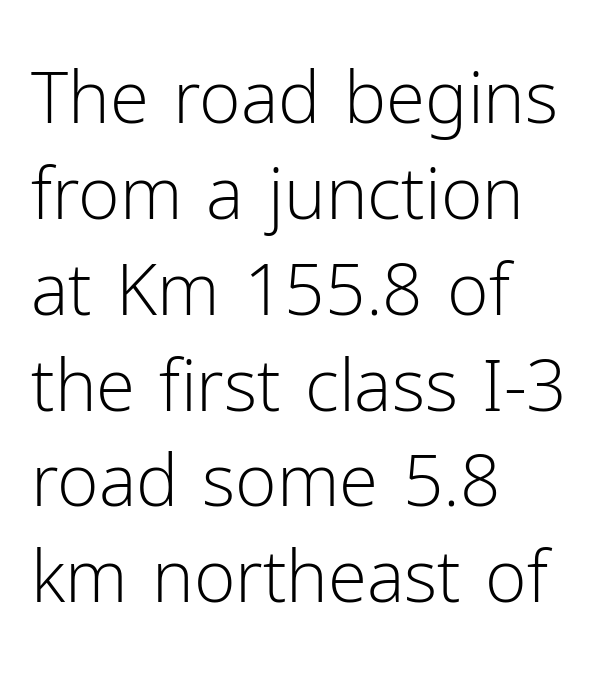
Q: Is the text bold? A: No.
Q: Is the text italic (slanted)? A: No, it is upright.
Q: Is the typeface a serif or a sans-serif typeface? A: Sans-serif.
Q: Is the text underlined? A: No.
Q: How is the paragraph aligned? A: Left-aligned.
Q: Is the spacing between letters normal or unusually wide? A: Normal.
Q: Is the spacing between lines tight, normal or loose? A: Normal.
Q: Width (condensed, normal, or wide)? A: Normal.
Q: Stroke contrast? A: Low.
Q: x-height? A: Medium.
Q: Monospaced? A: No.
